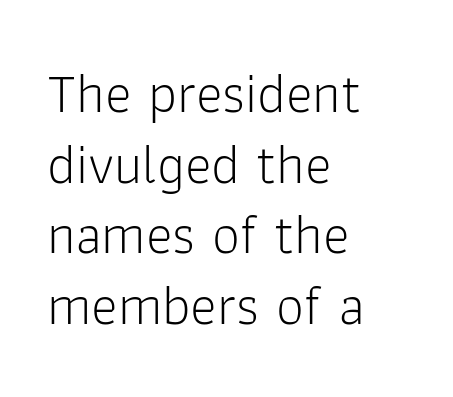
Q: Is the text bold? A: No.
Q: Is the text italic (slanted)? A: No, it is upright.
Q: Is the typeface a serif or a sans-serif typeface? A: Sans-serif.
Q: Is the text underlined? A: No.
Q: How is the paragraph aligned? A: Left-aligned.
Q: Is the spacing between letters normal or unusually wide? A: Normal.
Q: Is the spacing between lines tight, normal or loose? A: Normal.
Q: Width (condensed, normal, or wide)? A: Normal.
Q: Stroke contrast? A: Low.
Q: x-height? A: Medium.
Q: Monospaced? A: No.
